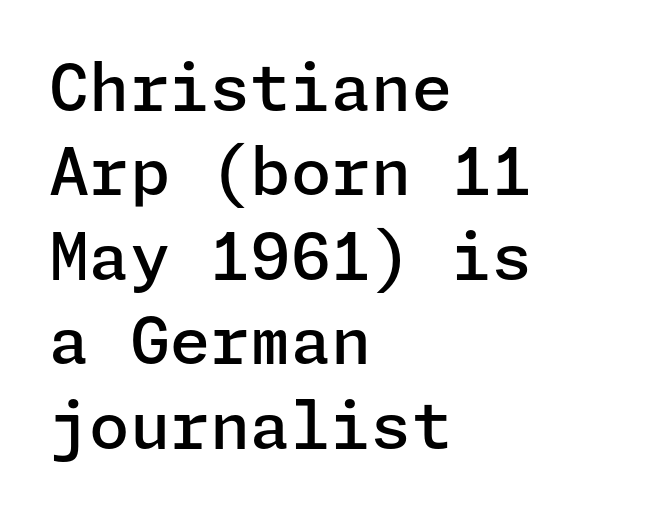
These lines were composed using upright roman letters. All the whitespace from short lines collects on the right. Tracking value appears to be zero — textbook default spacing. The strip under each line holds only bare page. Nope, no serifs anywhere on these letters. The font is running at a semibold setting, under full bold.
